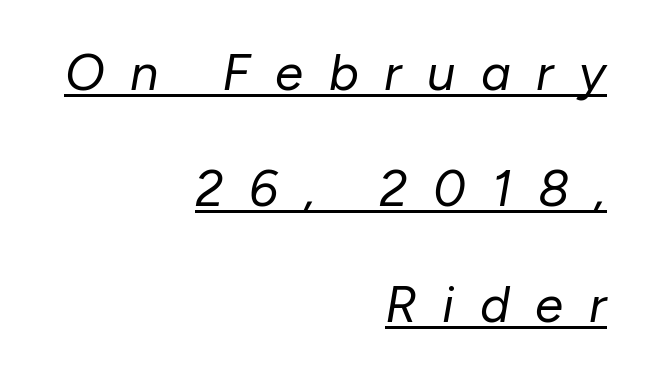
{"italic": "yes", "lean": "right", "slant_degrees": 10, "bold": "no", "weight": "regular", "width": "normal", "stroke_contrast": "low", "x_height": "medium", "monospaced": "no", "underline": "yes", "align": "right", "line_spacing": "loose", "line_spacing_ratio": 2.27, "letter_spacing": "wide", "letter_spacing_em": 0.5, "glyph_px": 51}
